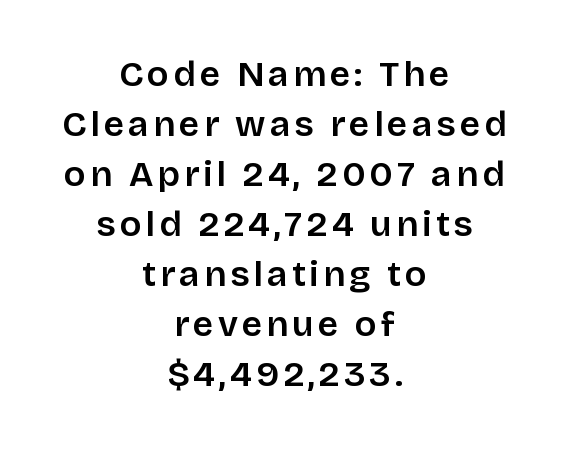
The image shows 36 px semibold sans-serif type, upright; set centered, normal line spacing (1.39x), not underlined; low stroke contrast and a large x-height.
